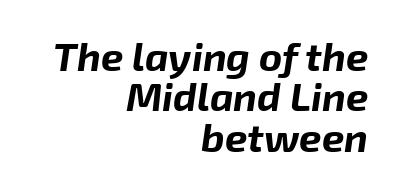
{"italic": "yes", "lean": "right", "slant_degrees": 8, "bold": "yes", "weight": "bold", "width": "normal", "stroke_contrast": "low", "x_height": "medium", "monospaced": "no", "underline": "no", "align": "right", "line_spacing": "tight", "line_spacing_ratio": 1.01, "letter_spacing": "normal", "letter_spacing_em": 0.0, "glyph_px": 40}
